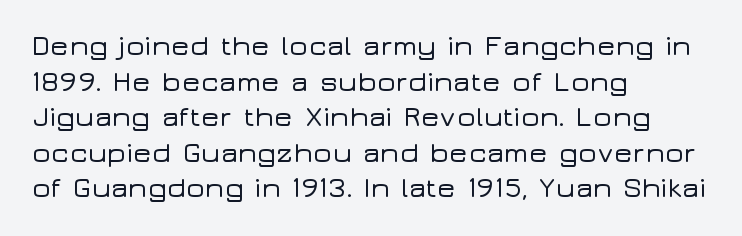
{"serif": "no", "italic": "no", "width": "wide", "stroke_contrast": "low", "x_height": "medium", "monospaced": "no", "underline": "no", "align": "left", "line_spacing": "normal", "line_spacing_ratio": 1.27, "letter_spacing": "normal", "letter_spacing_em": 0.0, "glyph_px": 28}
